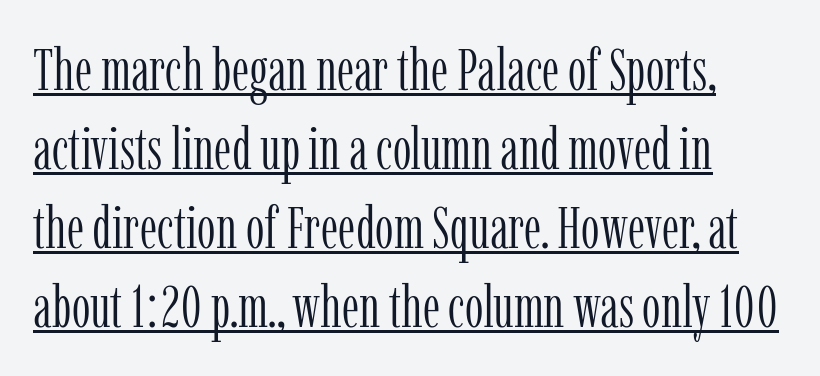
A normal amount of white space separates one row of letters from the next. Posture: straight, roman, zero tilt. The letters look calm and open, with moderate or lighter stems. Caption: lettering with a line underneath. Caption: standard tracking, unaltered. Are there feet on the stems? There are — it's a serif.
